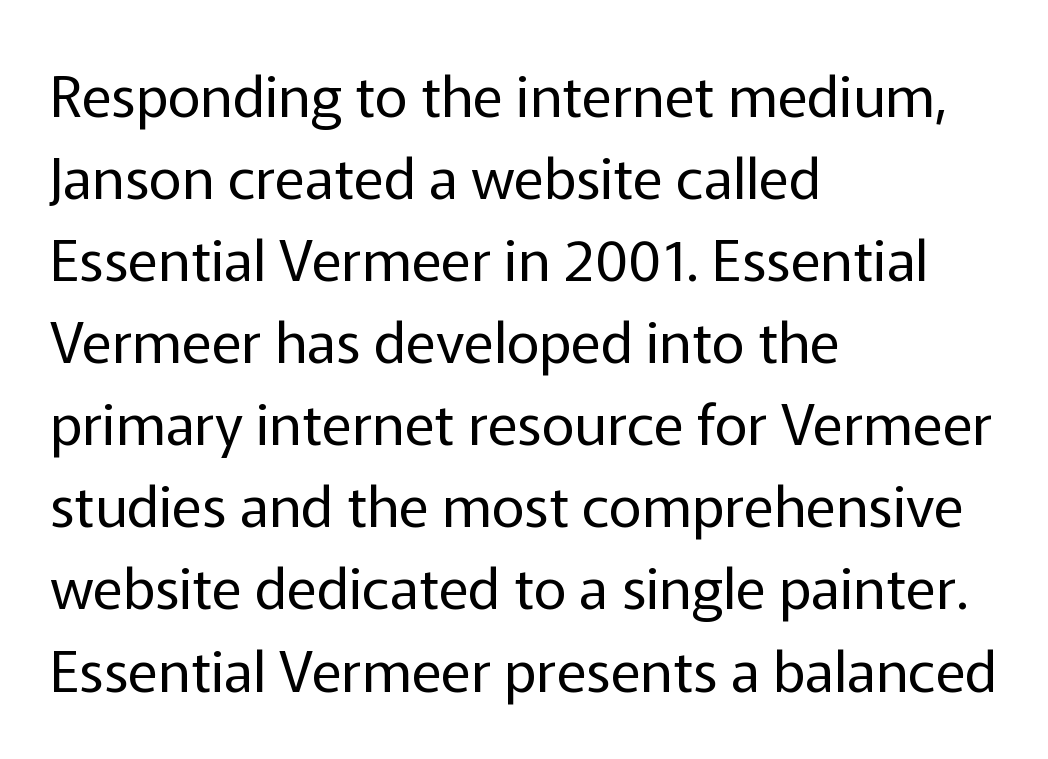
Is the type heavy? It reads as light-to-regular instead. Do the letters lean? They stand straight. This rendering leaves character spacing at its baseline value. Lines of text with bare space underneath. Reading down the block, your eye returns to a fixed left position each line.
